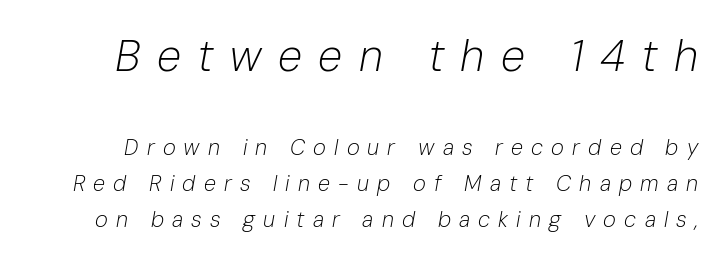
The image shows 44 px light type, italic (leaning right); set normal line spacing (1.62x), unusually wide letter spacing (+0.37 em), not underlined; the first (top) block is 2.0x larger; low stroke contrast and a medium x-height.
